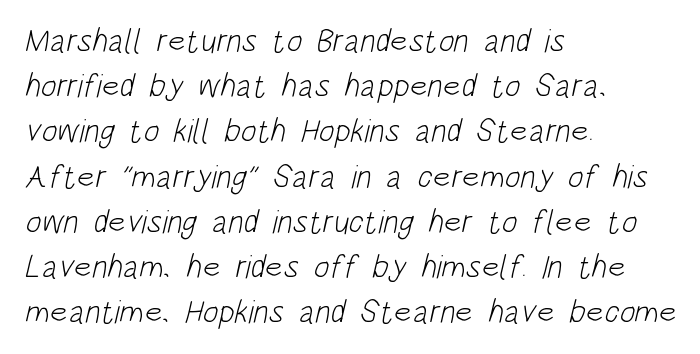
The face looks like a standard text weight, possibly lighter. Each letter keeps its own natural width here, so spacing adapts to shape. Each word holds together tightly as a unit, with standard inter-letter gaps. Compared with a centered layout, this one pins lines to the left instead.
